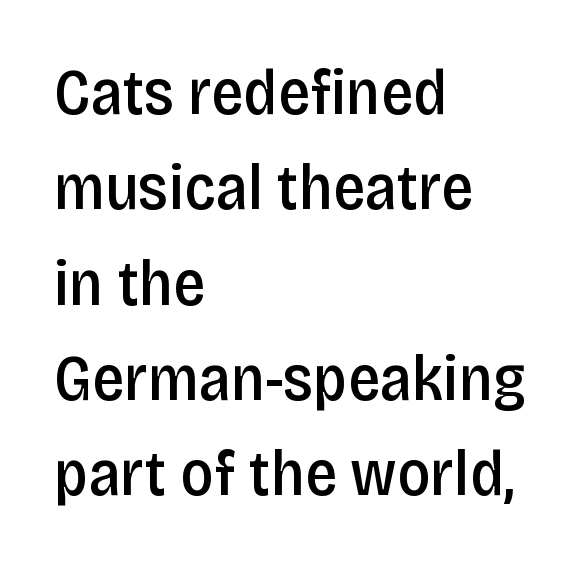
Q: Is the text bold? A: Semi-bold.
Q: Is the text italic (slanted)? A: No, it is upright.
Q: Is the typeface a serif or a sans-serif typeface? A: Sans-serif.
Q: Is the text underlined? A: No.
Q: How is the paragraph aligned? A: Left-aligned.
Q: Is the spacing between letters normal or unusually wide? A: Normal.
Q: Is the spacing between lines tight, normal or loose? A: Normal.
Q: Width (condensed, normal, or wide)? A: Condensed.
Q: Stroke contrast? A: Low.
Q: x-height? A: Large.
Q: Monospaced? A: No.
